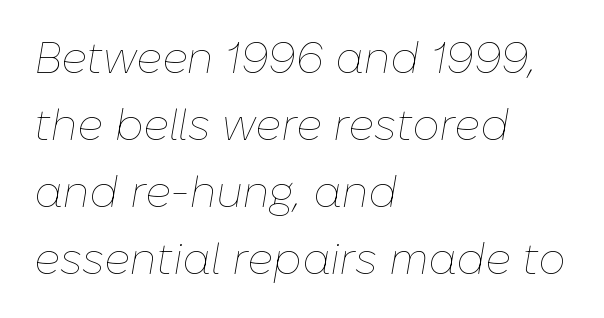
Q: Is the text bold? A: No.
Q: Is the text italic (slanted)? A: Yes, it leans right by about 10 degrees.
Q: Is the text underlined? A: No.
Q: How is the paragraph aligned? A: Left-aligned.
Q: Is the spacing between letters normal or unusually wide? A: Normal.
Q: Is the spacing between lines tight, normal or loose? A: Normal.
Q: Width (condensed, normal, or wide)? A: Normal.
Q: Stroke contrast? A: Low.
Q: x-height? A: Medium.
Q: Monospaced? A: No.
